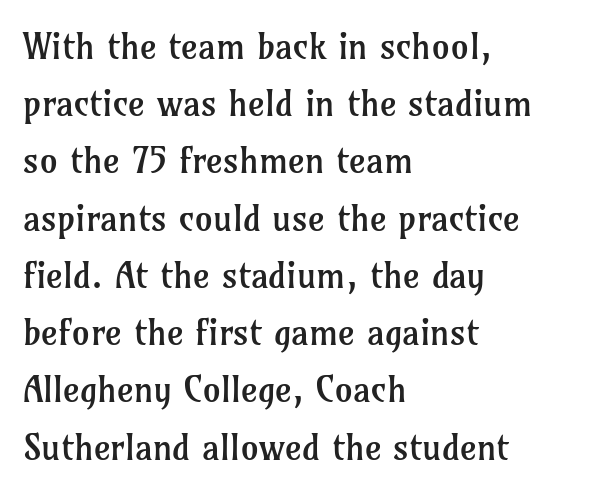
Q: Is the text bold? A: No.
Q: Is the text italic (slanted)? A: No, it is upright.
Q: Is the typeface a serif or a sans-serif typeface? A: Serif.
Q: Is the text underlined? A: No.
Q: How is the paragraph aligned? A: Left-aligned.
Q: Is the spacing between letters normal or unusually wide? A: Normal.
Q: Is the spacing between lines tight, normal or loose? A: Normal.
Q: Width (condensed, normal, or wide)? A: Normal.
Q: Stroke contrast? A: Low.
Q: x-height? A: Medium.
Q: Monospaced? A: No.
